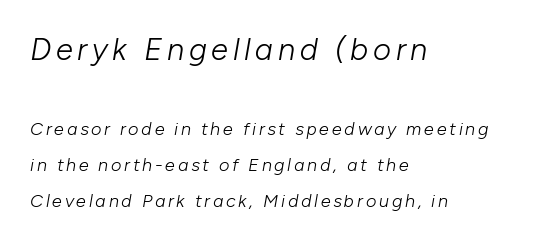
Q: Is the text bold? A: No.
Q: Is the text italic (slanted)? A: Yes, it leans right by about 10 degrees.
Q: Is the text underlined? A: No.
Q: How is the paragraph aligned? A: Left-aligned.
Q: Is the spacing between lines tight, normal or loose? A: Loose.
Q: Which block of text is set in a larger size, the first (top) or the second (bottom)? A: The first (top) one.
Q: Width (condensed, normal, or wide)? A: Normal.
Q: Stroke contrast? A: Low.
Q: x-height? A: Medium.
Q: Monospaced? A: No.
